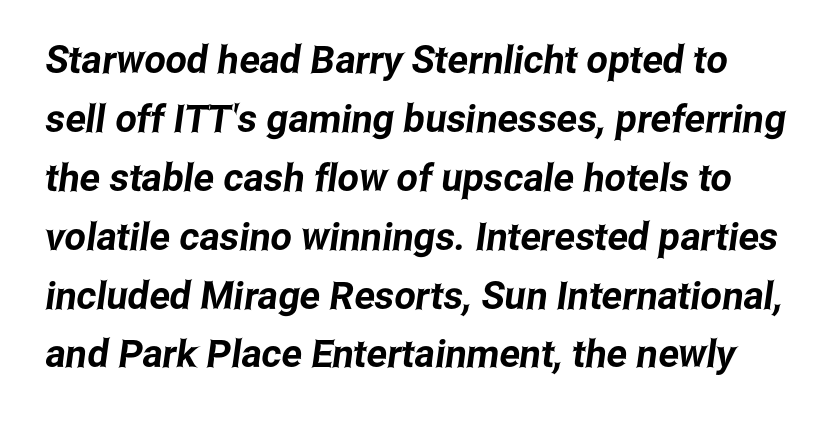
{"serif": "no", "width": "condensed", "stroke_contrast": "low", "x_height": "medium", "monospaced": "no", "underline": "no", "line_spacing": "normal", "line_spacing_ratio": 1.55, "letter_spacing": "normal", "letter_spacing_em": 0.0, "glyph_px": 38}
